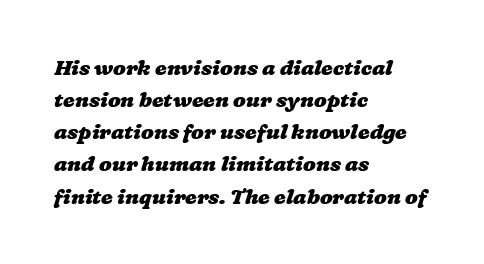
{"bold": "yes", "underline": "no", "align": "left", "line_spacing": "normal", "line_spacing_ratio": 1.53, "letter_spacing": "normal", "letter_spacing_em": 0.0, "glyph_px": 21}
